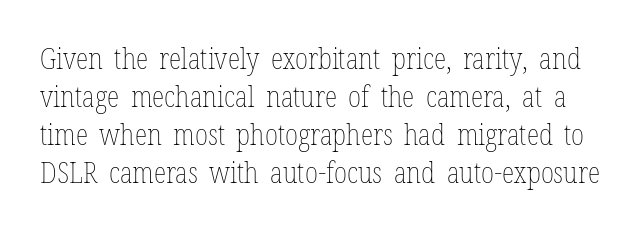
The image shows 29 px thin, condensed type, upright; set normal line spacing (1.31x), normal letter spacing, not underlined; low stroke contrast and a medium x-height.
